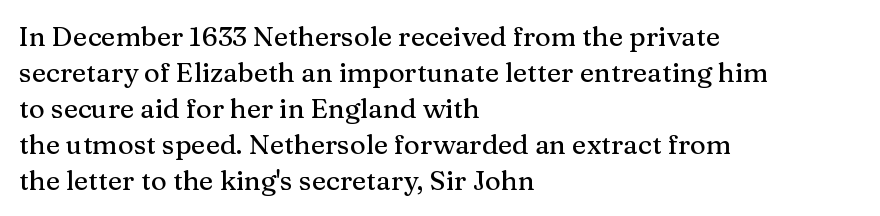
Vertically, the passage feels balanced, rows spaced as you'd expect. The face used here is rendered with its standard letterfit. The words here are not underlined. Posture: straight, roman, zero tilt.
